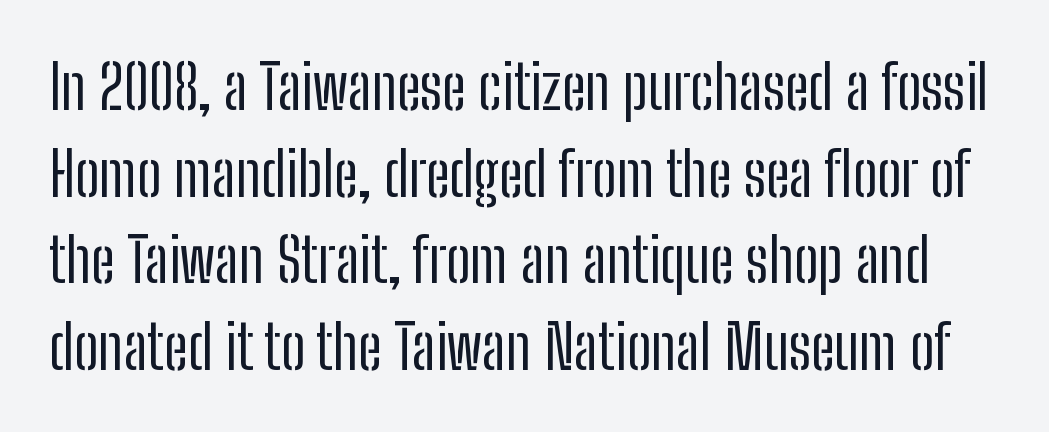
{"serif": "no", "italic": "no", "bold": "no", "weight": "regular", "width": "condensed", "stroke_contrast": "low", "x_height": "medium", "monospaced": "no", "underline": "no", "line_spacing": "normal", "line_spacing_ratio": 1.42, "letter_spacing": "normal", "letter_spacing_em": 0.0, "glyph_px": 61}
